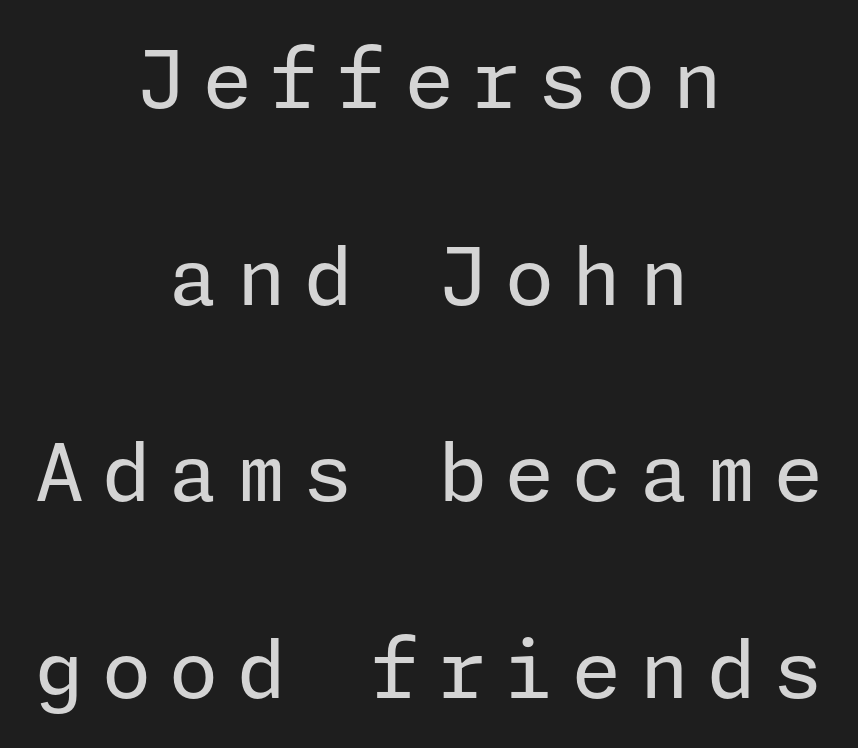
Q: Is the text bold? A: No.
Q: Is the text italic (slanted)? A: No, it is upright.
Q: Is the typeface a serif or a sans-serif typeface? A: Sans-serif.
Q: Is the text underlined? A: No.
Q: How is the paragraph aligned? A: Centered.
Q: Is the spacing between letters normal or unusually wide? A: Unusually wide.
Q: Is the spacing between lines tight, normal or loose? A: Loose.
Q: Width (condensed, normal, or wide)? A: Normal.
Q: Stroke contrast? A: Low.
Q: x-height? A: Medium.
